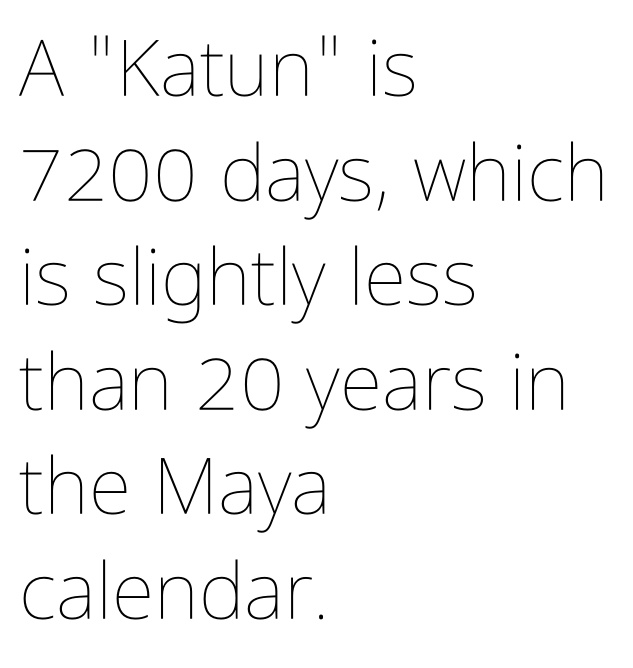
{"italic": "no", "bold": "no", "weight": "thin", "width": "condensed", "stroke_contrast": "low", "x_height": "medium", "monospaced": "no", "underline": "no", "align": "left", "line_spacing": "normal", "line_spacing_ratio": 1.34, "letter_spacing": "normal", "letter_spacing_em": 0.0, "glyph_px": 78}
